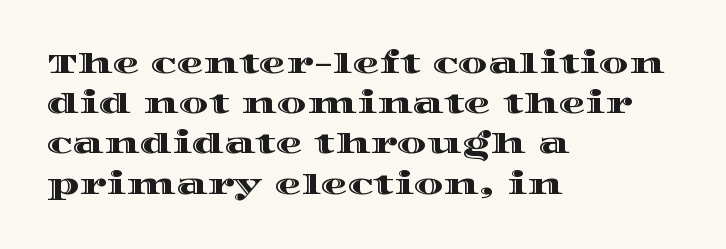
Q: Is the text italic (slanted)? A: No, it is upright.
Q: Is the text underlined? A: No.
Q: How is the paragraph aligned? A: Left-aligned.
Q: Is the spacing between letters normal or unusually wide? A: Normal.
Q: Is the spacing between lines tight, normal or loose? A: Normal.
